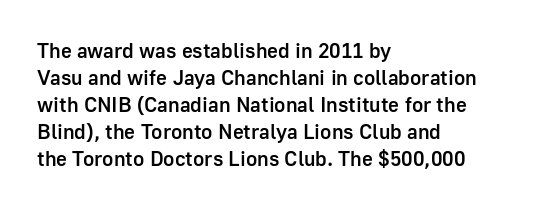
{"italic": "no", "bold": "semi", "underline": "no", "align": "left", "line_spacing": "normal", "line_spacing_ratio": 1.28, "letter_spacing": "normal", "letter_spacing_em": 0.0, "glyph_px": 21}
